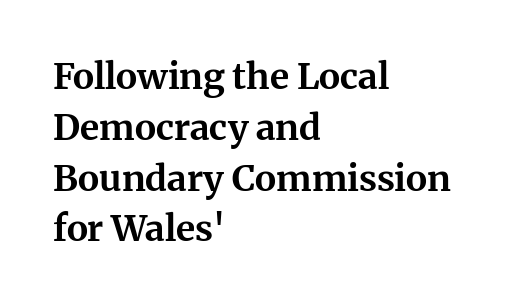
Q: Is the text bold? A: Yes.
Q: Is the text italic (slanted)? A: No, it is upright.
Q: Is the typeface a serif or a sans-serif typeface? A: Serif.
Q: Is the text underlined? A: No.
Q: How is the paragraph aligned? A: Left-aligned.
Q: Is the spacing between letters normal or unusually wide? A: Normal.
Q: Is the spacing between lines tight, normal or loose? A: Normal.
Q: Width (condensed, normal, or wide)? A: Normal.
Q: Stroke contrast? A: Medium.
Q: x-height? A: Medium.
Q: Monospaced? A: No.
